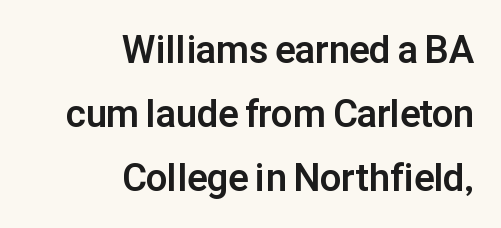
The setting favours the right margin, as signatures and pull-quotes sometimes do. Notice how descenders clear the ascenders below comfortably — that's standard leading. Think of a printed novel: that variable character pitch is what you see here. On the weight axis this lands at bold, roughly 700. Letters rest on an invisible, unmarked baseline. Words appear dense and cohesive because spacing is normal.
